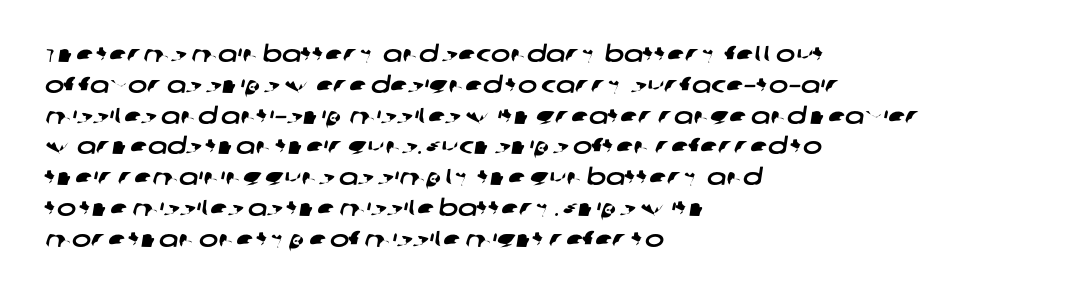
{"underline": "no", "align": "left", "line_spacing": "normal", "line_spacing_ratio": 1.34, "letter_spacing": "normal", "letter_spacing_em": 0.0, "glyph_px": 23}
